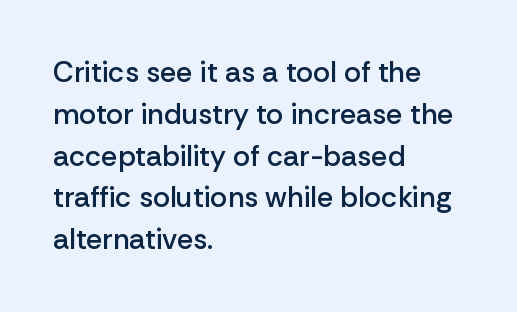
You can tell it's not italic because the verticals are truly vertical. Look at the tracking — it's just the regular setting, nothing added. Short and long lines alike share a common starting point at left. Horizontal bands of white between lines are of average thickness. Summary of weight: moderately heavy, a semibold. The passage shown is not underscored anywhere.
